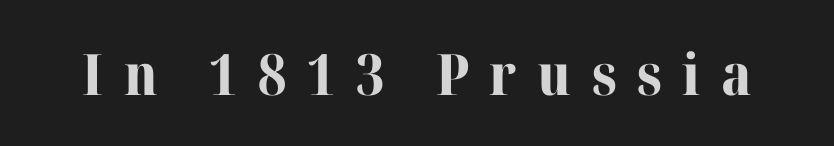
{"serif": "yes", "italic": "no", "bold": "yes", "weight": "bold", "width": "normal", "stroke_contrast": "high", "x_height": "medium", "monospaced": "no", "underline": "no", "letter_spacing": "wide", "letter_spacing_em": 0.36, "glyph_px": 57}
